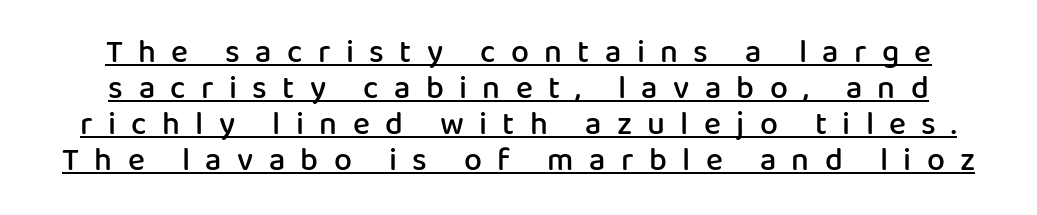
{"serif": "no", "italic": "no", "bold": "semi", "weight": "semibold", "width": "normal", "stroke_contrast": "low", "x_height": "medium", "monospaced": "no", "underline": "yes", "align": "center", "line_spacing": "tight", "line_spacing_ratio": 1.12, "letter_spacing": "wide", "letter_spacing_em": 0.48, "glyph_px": 32}
